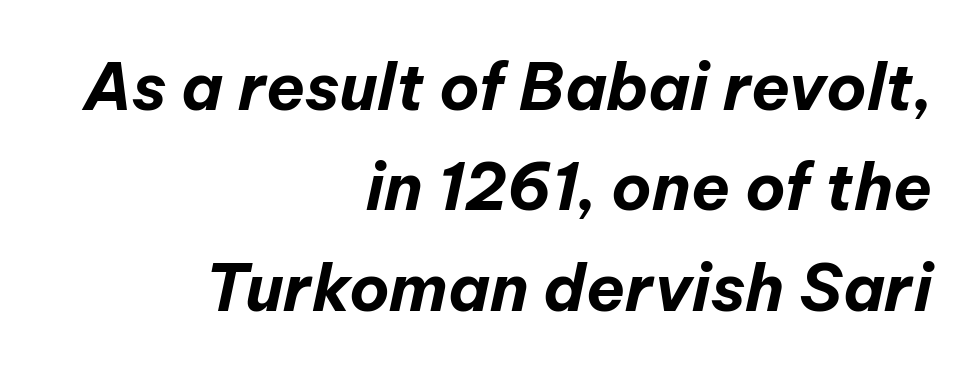
Q: Is the text bold? A: Yes.
Q: Is the text italic (slanted)? A: Yes, it leans right by about 12 degrees.
Q: Is the text underlined? A: No.
Q: How is the paragraph aligned? A: Right-aligned.
Q: Is the spacing between letters normal or unusually wide? A: Normal.
Q: Is the spacing between lines tight, normal or loose? A: Normal.
Q: Width (condensed, normal, or wide)? A: Normal.
Q: Stroke contrast? A: Low.
Q: x-height? A: Medium.
Q: Monospaced? A: No.
